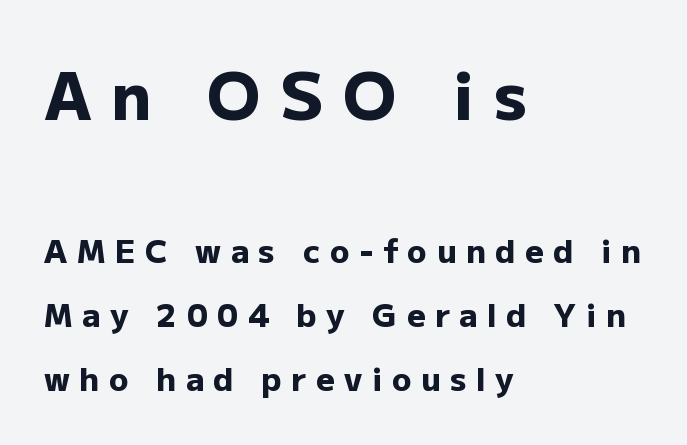
In CSS terms this would be text-align: left. The rendering uses a large line-height, opening up the rows. The passage shown is typed in a proportional face where columns would drift. Classification — sans serif. The rendering inserts visible extra space after every character. Stroke thickness is high; the sample reads as a true bold.
